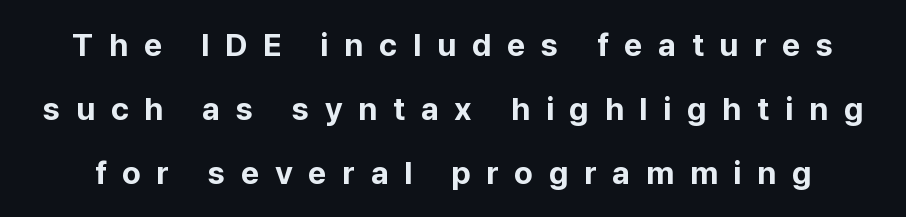
If you measured baseline to baseline, you'd find a long distance. Character widths vary here, with narrow letters taking less room than wide ones. Compared with typical body copy, the letter spacing here is much looser. The space directly below the letters is spotless.
